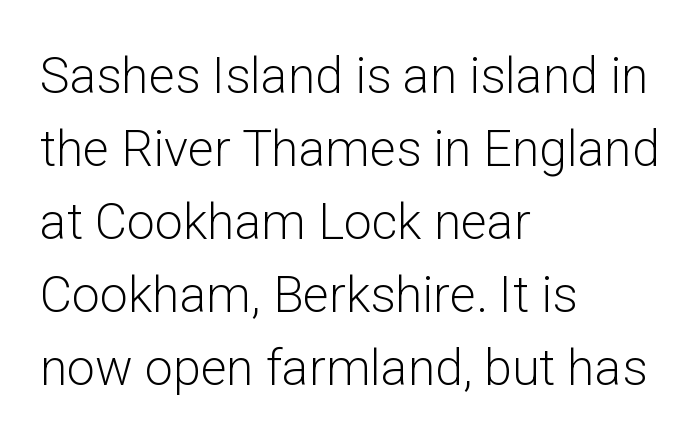
{"serif": "no", "italic": "no", "bold": "no", "weight": "light", "width": "normal", "stroke_contrast": "low", "x_height": "medium", "monospaced": "no", "underline": "no", "align": "left", "line_spacing": "normal", "line_spacing_ratio": 1.46, "letter_spacing": "normal", "letter_spacing_em": 0.0, "glyph_px": 50}
